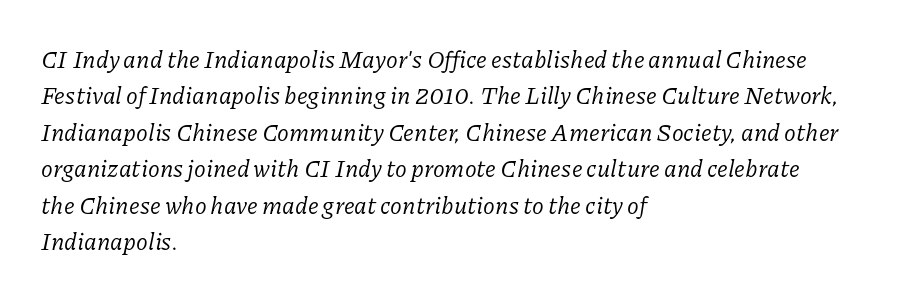
{"italic": "yes", "lean": "right", "slant_degrees": 11, "bold": "no", "underline": "no", "align": "left", "line_spacing": "normal", "line_spacing_ratio": 1.52, "letter_spacing": "normal", "letter_spacing_em": 0.0, "glyph_px": 24}
